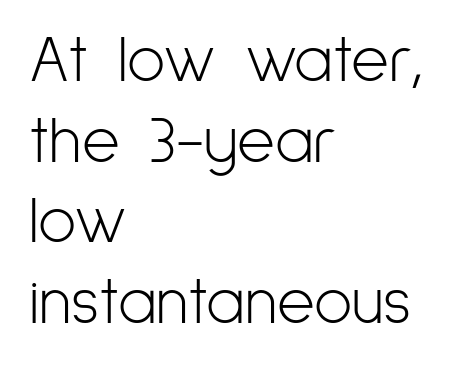
Horizontal alignment here is leftward, the default for most running prose. The specimen reads as upright at a glance. Check under the words: just untouched page. Stem width sits at or under what a default text font uses.
